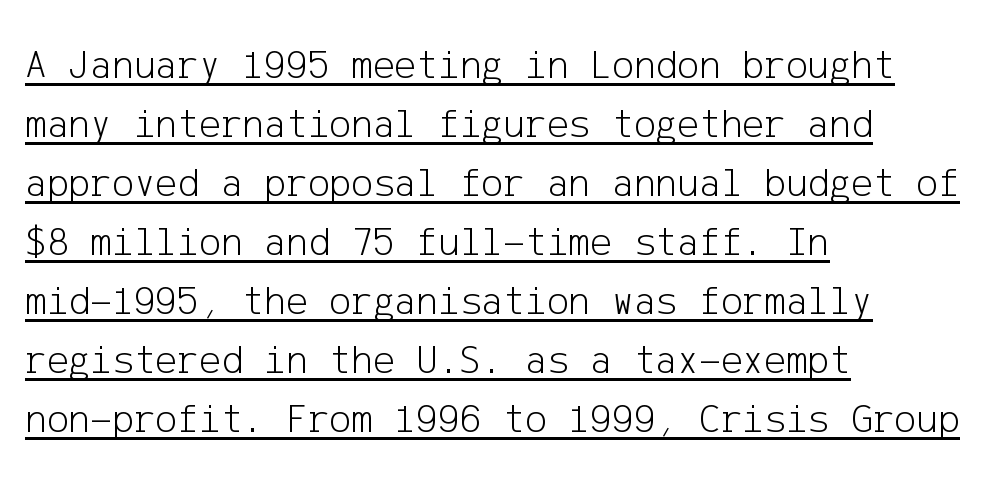
Q: Is the text bold? A: No.
Q: Is the text italic (slanted)? A: No, it is upright.
Q: Is the typeface a serif or a sans-serif typeface? A: Sans-serif.
Q: Is the text underlined? A: Yes.
Q: How is the paragraph aligned? A: Left-aligned.
Q: Is the spacing between letters normal or unusually wide? A: Normal.
Q: Is the spacing between lines tight, normal or loose? A: Normal.
Q: Width (condensed, normal, or wide)? A: Normal.
Q: Stroke contrast? A: Low.
Q: x-height? A: Medium.
